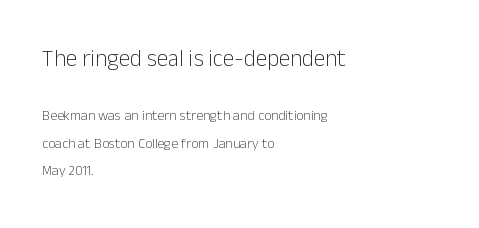
Q: Is the text bold? A: No.
Q: Is the text italic (slanted)? A: No, it is upright.
Q: Is the text underlined? A: No.
Q: How is the paragraph aligned? A: Left-aligned.
Q: Is the spacing between letters normal or unusually wide? A: Normal.
Q: Is the spacing between lines tight, normal or loose? A: Loose.
Q: Which block of text is set in a larger size, the first (top) or the second (bottom)? A: The first (top) one.
